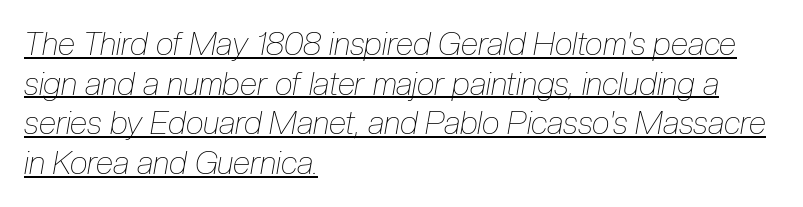
{"italic": "yes", "lean": "right", "slant_degrees": 10, "bold": "no", "weight": "thin", "width": "condensed", "stroke_contrast": "low", "x_height": "medium", "monospaced": "no", "underline": "yes", "align": "left", "line_spacing_ratio": 1.24, "letter_spacing": "normal", "letter_spacing_em": 0.0, "glyph_px": 32}
